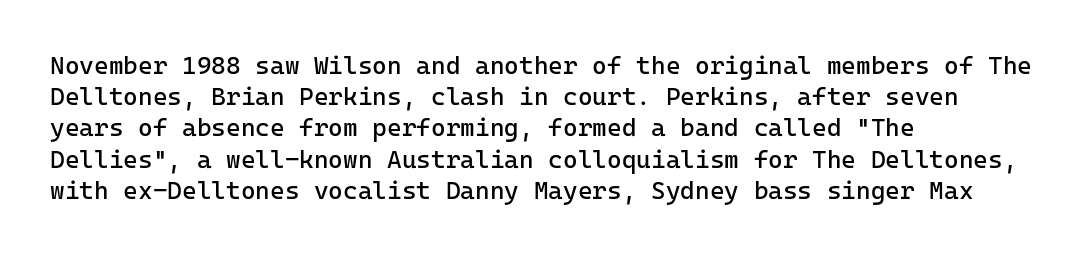
Spacing between characters is what you'd get straight out of the box. Ordinary non-slanted type is in use. The compositor pushed each line to the left boundary. Rows of type keep a routine distance in the vertical direction.
